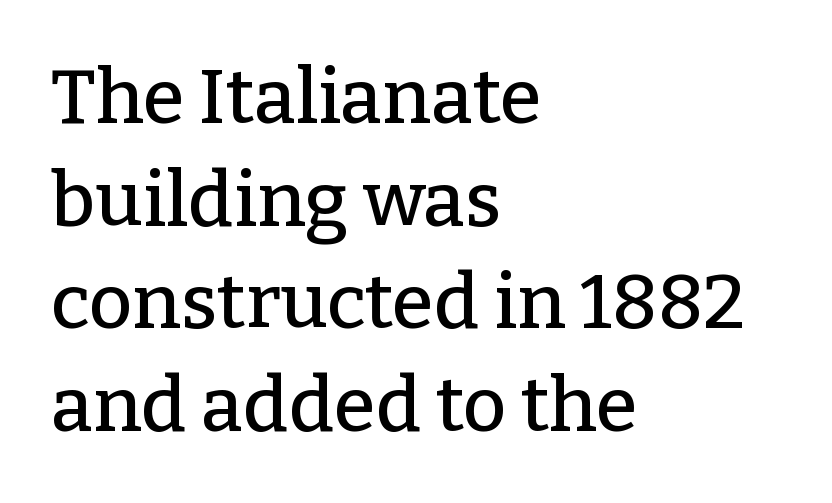
{"serif": "yes", "italic": "no", "width": "normal", "stroke_contrast": "low", "x_height": "medium", "monospaced": "no", "underline": "no", "align": "left", "line_spacing": "normal", "line_spacing_ratio": 1.35, "letter_spacing": "normal", "letter_spacing_em": 0.0, "glyph_px": 76}
